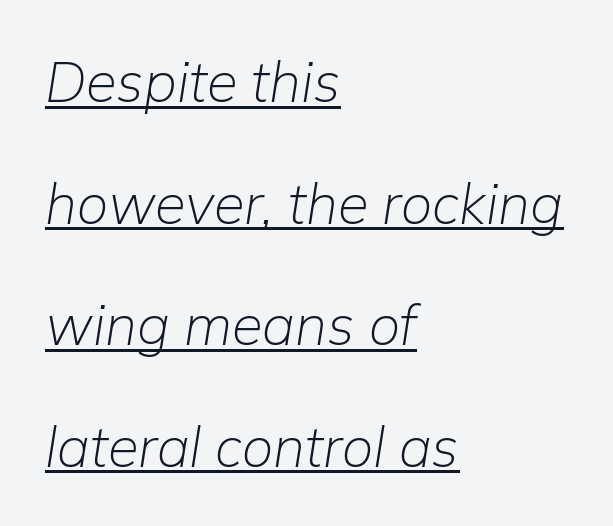
The image shows 56 px light type, italic (leaning right); set left-aligned, loose line spacing (2.17x), normal letter spacing, underlined; low stroke contrast and a medium x-height.
